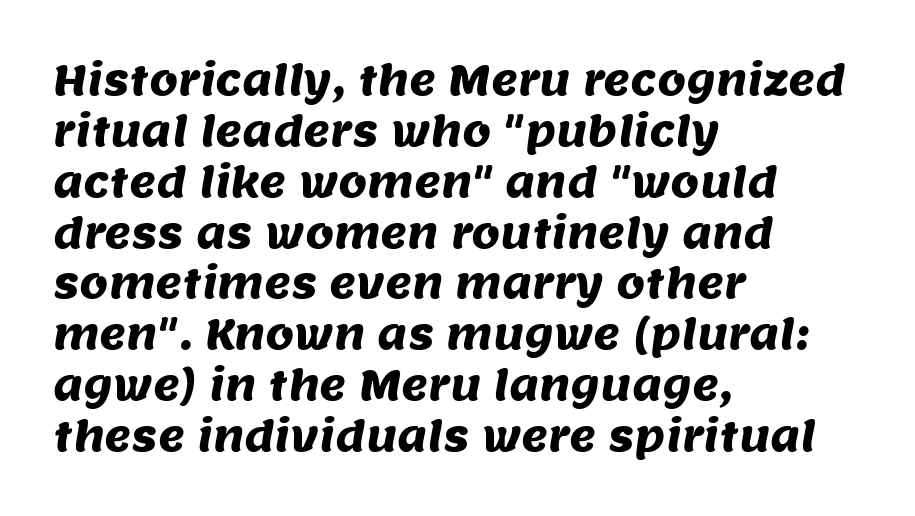
The image shows 41 px sans-serif type; set left-aligned, line spacing 1.24x, normal letter spacing, not underlined; medium stroke contrast and a large x-height.
